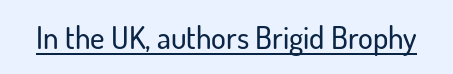
{"serif": "no", "italic": "no", "width": "normal", "stroke_contrast": "low", "x_height": "small", "monospaced": "no", "underline": "yes", "letter_spacing": "normal", "letter_spacing_em": 0.0, "glyph_px": 31}
